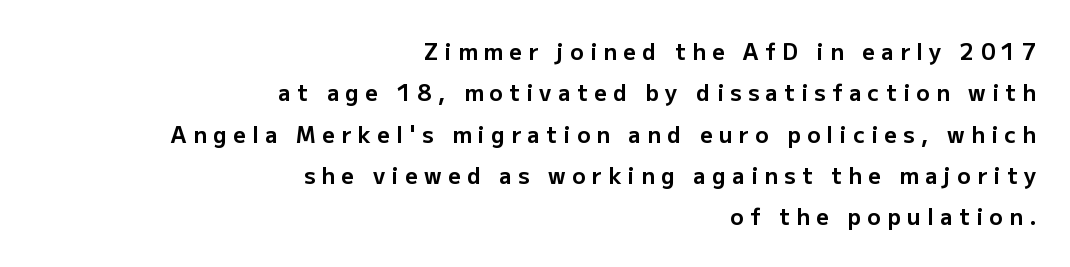
{"italic": "no", "bold": "yes", "underline": "no", "align": "right", "line_spacing_ratio": 1.88, "letter_spacing": "wide", "letter_spacing_em": 0.29, "glyph_px": 22}
